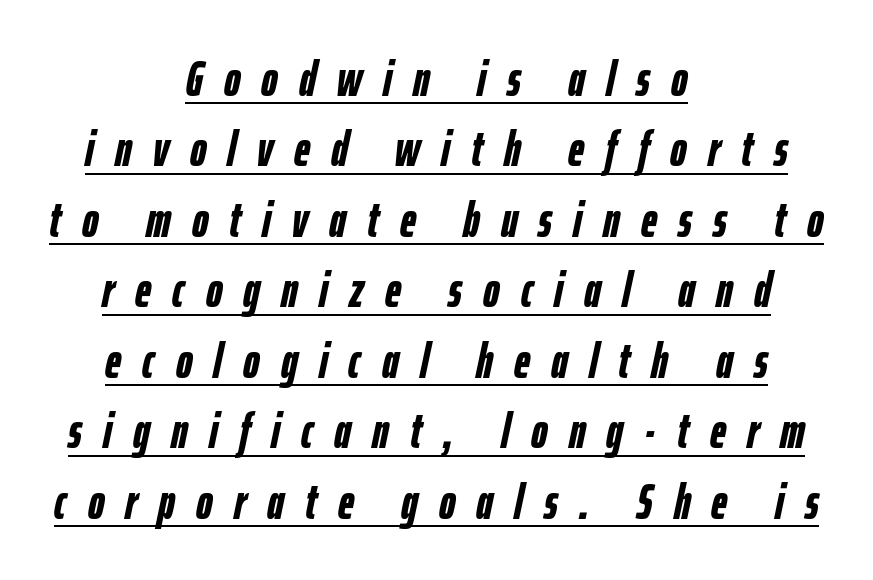
The image shows 50 px semibold, condensed type, italic (leaning right); set centered, normal line spacing (1.41x), unusually wide letter spacing (+0.42 em), underlined; low stroke contrast and a medium x-height.
